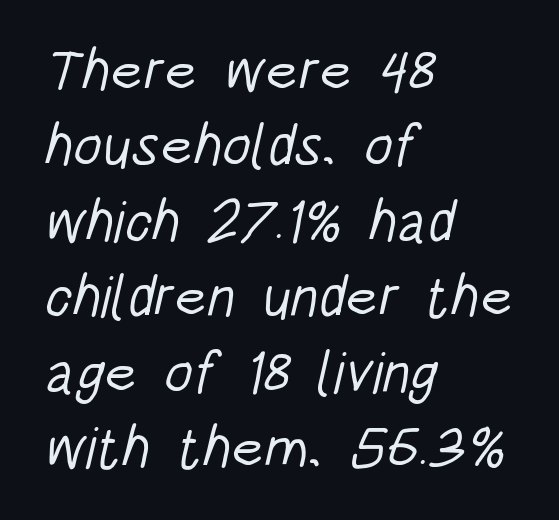
Q: Is the text bold? A: No.
Q: Is the typeface a serif or a sans-serif typeface? A: Sans-serif.
Q: Is the text underlined? A: No.
Q: How is the paragraph aligned? A: Left-aligned.
Q: Is the spacing between letters normal or unusually wide? A: Normal.
Q: Is the spacing between lines tight, normal or loose? A: Normal.
Q: Width (condensed, normal, or wide)? A: Condensed.
Q: Stroke contrast? A: Low.
Q: x-height? A: Large.
Q: Monospaced? A: No.
